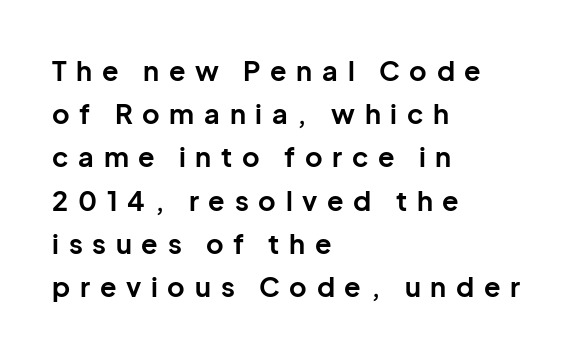
Anything drawn beneath the words? Only blank space. In terms of posture, this sample is upright. Spacing between characters has been opened up far beyond the box default. The space between consecutive lines is moderate.
